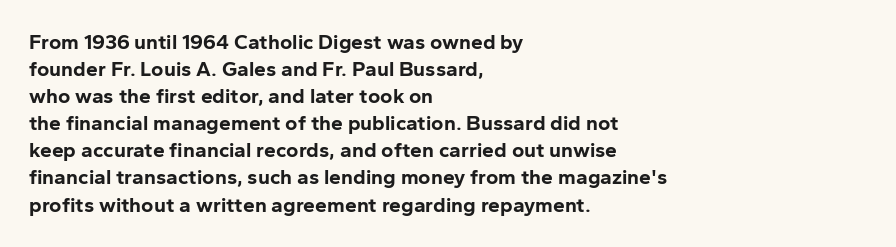
{"italic": "no", "bold": "yes", "underline": "no", "align": "left", "line_spacing": "normal", "line_spacing_ratio": 1.29, "letter_spacing": "normal", "letter_spacing_em": 0.0, "glyph_px": 21}
